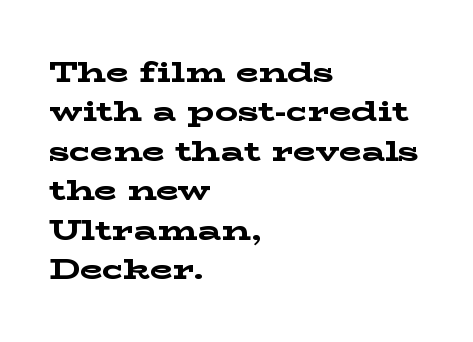
The image shows 29 px bold, wide serif type, upright; set left-aligned, normal line spacing (1.36x), normal letter spacing, not underlined; low stroke contrast and a medium x-height.
